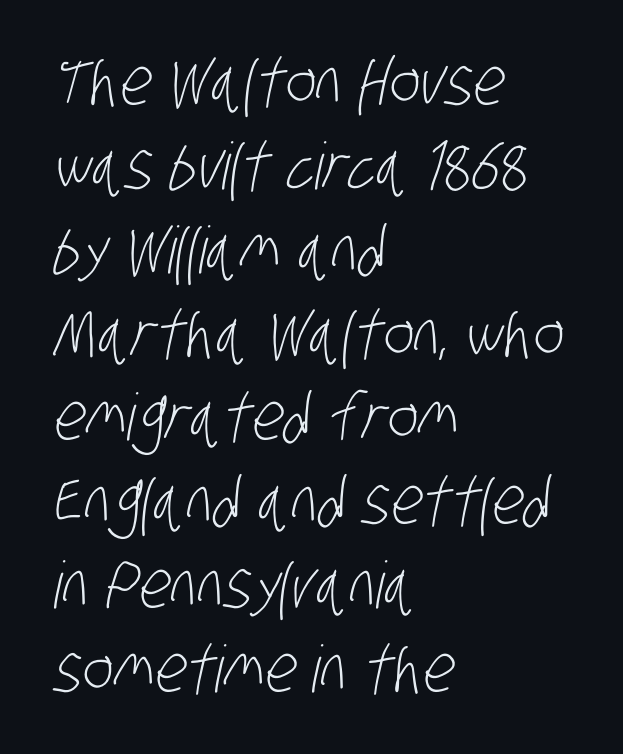
The image shows 65 px light, condensed sans-serif type; set left-aligned, normal line spacing (1.29x), normal letter spacing, not underlined; low stroke contrast and a large x-height.
